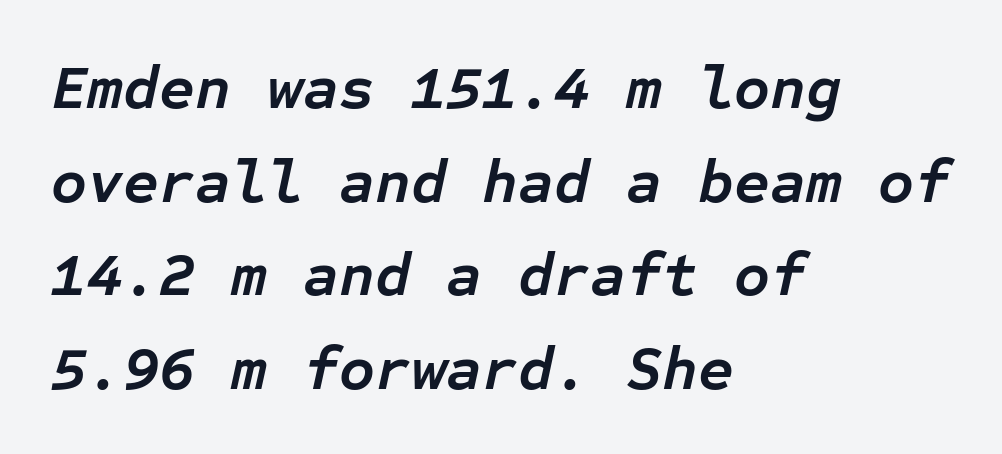
Is the type slanted? Yes — the strokes lean at a clear angle. Spacing verdict: monospaced, one width for all characters. Compared with a centered layout, this one pins lines to the left instead. Is the letter spacing exaggerated? No — it looks like the ordinary default. Notice how thick the strokes are: this is what a full bold looks like.
